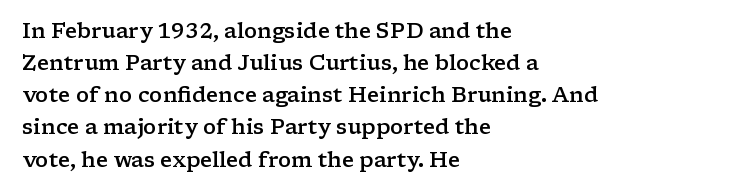
Regular leading. This sample is left-justified, so line endings fall wherever the words run out. Honestly, the letter spacing is just normal — you wouldn't notice it. The glyphs are unaccompanied by any horizontal stroke below them. Every letter is mildly thick-stroked: semibold rather than bold.
